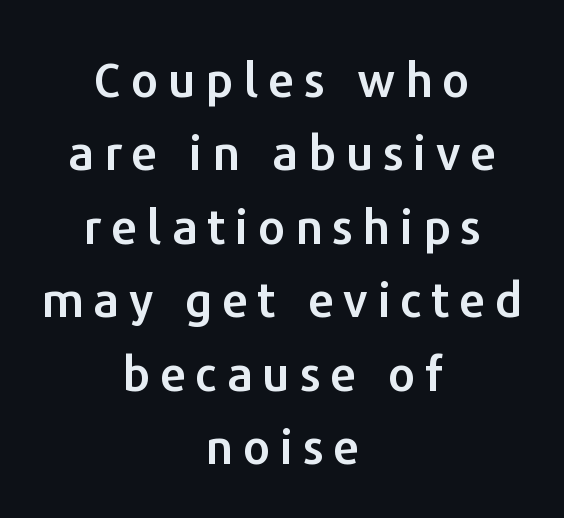
{"serif": "no", "italic": "no", "width": "normal", "stroke_contrast": "low", "x_height": "medium", "monospaced": "no", "underline": "no", "align": "center", "line_spacing": "normal", "line_spacing_ratio": 1.53, "letter_spacing": "wide", "letter_spacing_em": 0.2, "glyph_px": 48}
